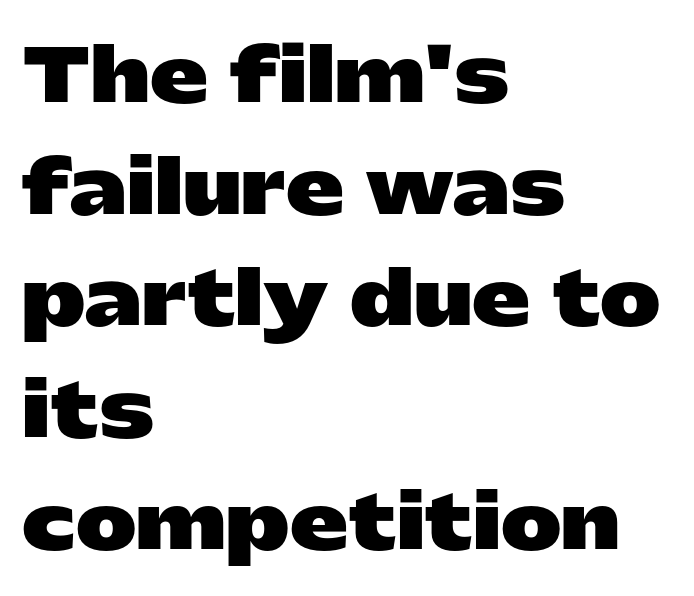
Nobody drew a line under any word here. Is there much room between lines? A standard amount, neither cramped nor airy. Tall strokes in this sample are plumb rather than angled. You'd pick this weight for a headline — it's a proper bold. Proportional: the letters do not fall into vertical columns. Glyph-to-glyph distance matches everyday printed text.
